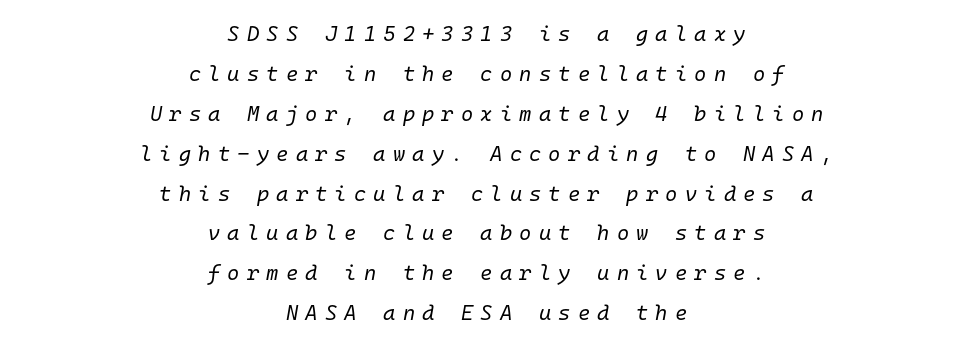
{"italic": "yes", "lean": "right", "slant_degrees": 10, "bold": "no", "underline": "no", "align": "center", "line_spacing": "loose", "line_spacing_ratio": 1.9, "letter_spacing": "wide", "letter_spacing_em": 0.34, "glyph_px": 21}
